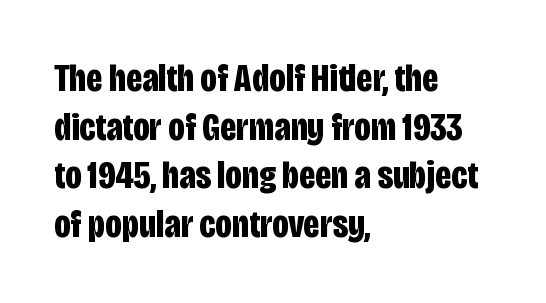
{"serif": "no", "italic": "no", "bold": "yes", "weight": "bold", "width": "condensed", "stroke_contrast": "low", "x_height": "large", "monospaced": "no", "underline": "no", "align": "left", "line_spacing": "normal", "line_spacing_ratio": 1.25, "letter_spacing": "normal", "letter_spacing_em": 0.0, "glyph_px": 39}
